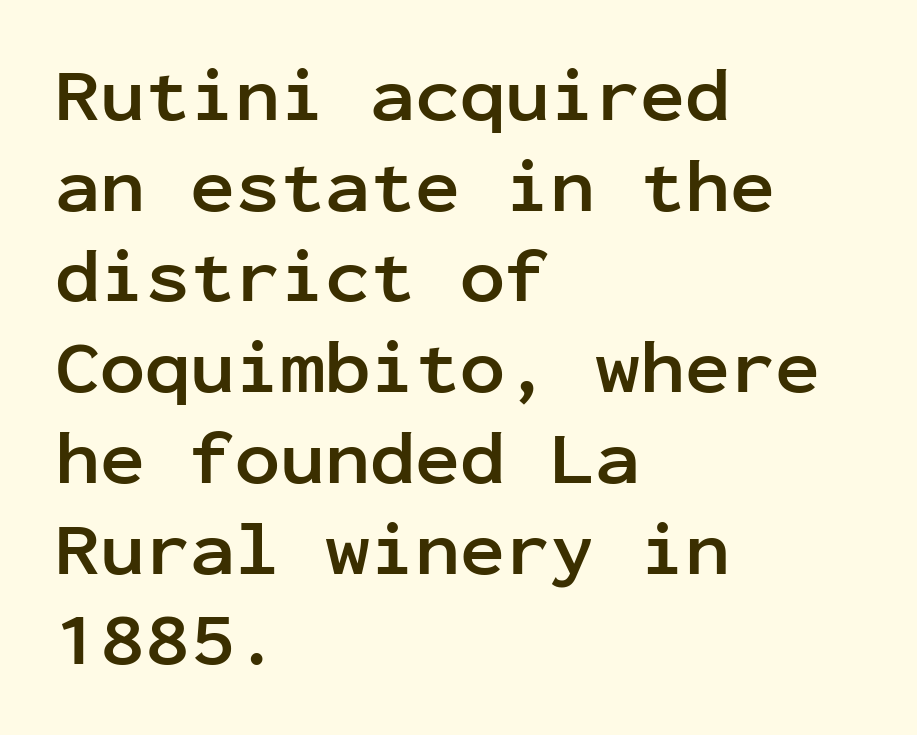
Characters remain perfectly vertical along every line. Line beginnings align vertically; line endings do not. Default kerning and tracking; the words read as compact shapes. The face used here has the dense, thick strokes of a bold. Check the space under the baseline: it is left empty. Grotesque or geometric, the face here clearly has no serifs.
